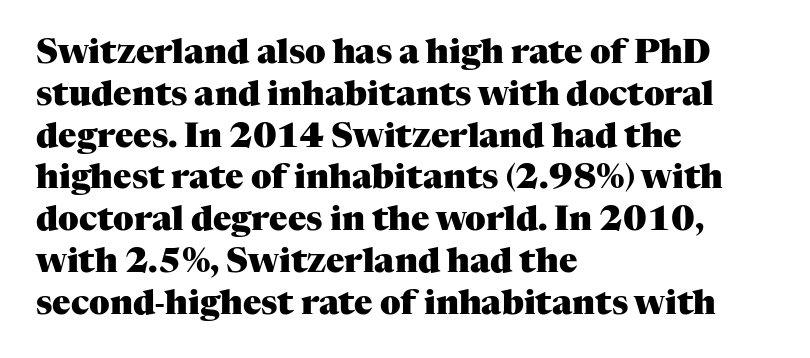
The image shows 34 px heavy serif type, upright; set left-aligned, line spacing 1.23x, normal letter spacing, not underlined; medium stroke contrast and a medium x-height.
